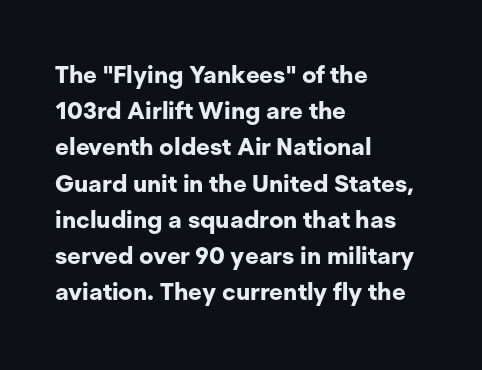
The vertical gap from one line to the next is medium. In terms of posture, this sample is upright. Look at the stroke-to-counter ratio: heavy, a bold. Clear beneath every line of the passage. Casual observation: everything's shoved over to the left. You could call the tracking neutral — neither tight nor loose.
